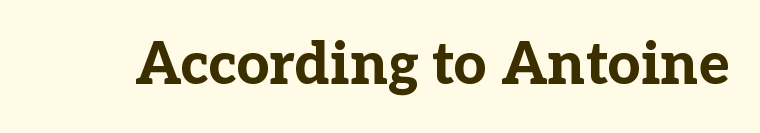
{"serif": "yes", "italic": "no", "bold": "yes", "weight": "bold", "width": "normal", "stroke_contrast": "low", "x_height": "medium", "monospaced": "no", "underline": "no", "letter_spacing": "normal", "letter_spacing_em": 0.0, "glyph_px": 58}
